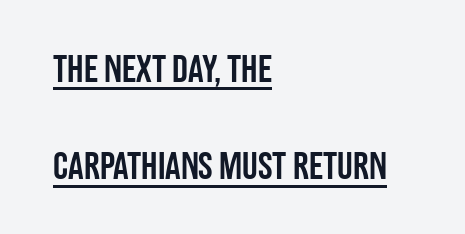
{"serif": "no", "italic": "no", "width": "condensed", "stroke_contrast": "low", "x_height": "large", "monospaced": "no", "underline": "yes", "align": "left", "line_spacing": "loose", "line_spacing_ratio": 2.5, "letter_spacing": "normal", "letter_spacing_em": 0.0, "glyph_px": 39}
